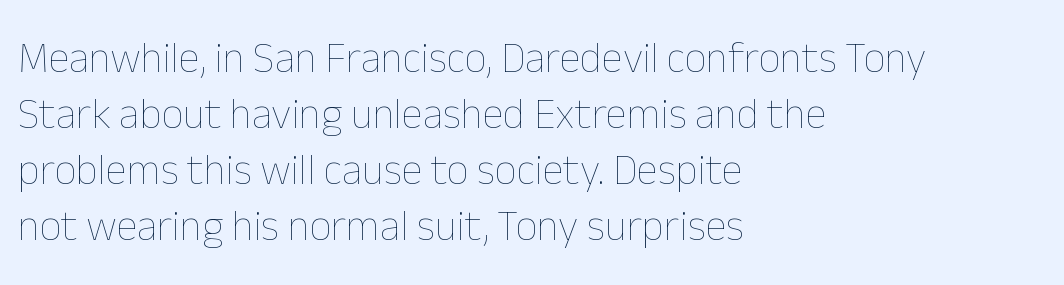
The image shows 43 px thin type, upright; set left-aligned, normal line spacing (1.3x), normal letter spacing, not underlined; low stroke contrast and a medium x-height.
